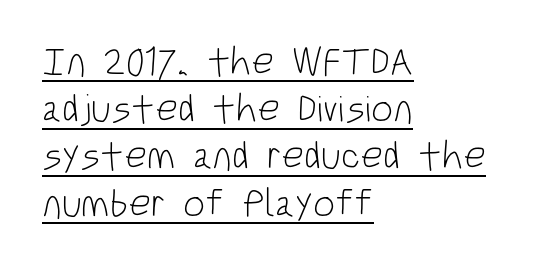
Each stroke keeps to a modest, everyday thickness or less. The letters advance in unequal steps, a hallmark of proportional type. The compositor pushed each line to the left boundary. Standard letterfit; no display-style spreading of the glyphs. The passage shown is typeset with a sans-serif family.
